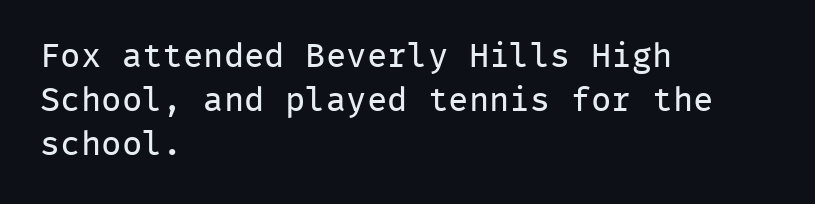
Nope, no serifs anywhere on these letters. A normal amount of white space separates one row of letters from the next. Nothing heavy about these letters — not bold at all. Typeset ragged right — the left edge is the straight one. Do the characters align in a grid? Yes, the font is monospaced. Underlining? Definitely not there.
